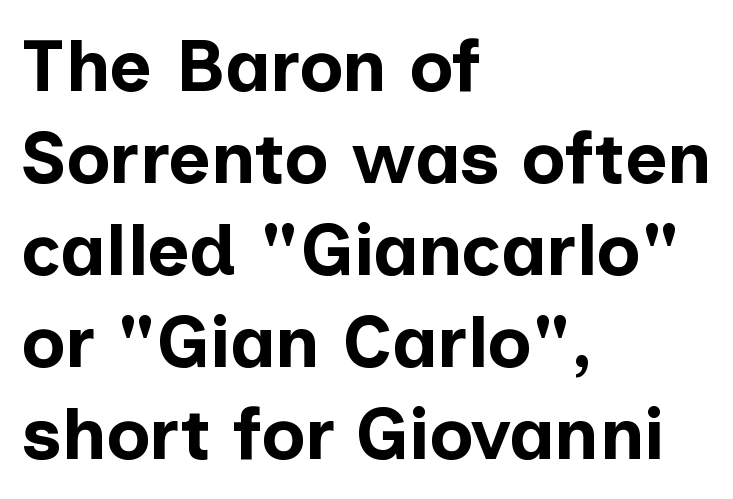
Q: Is the text bold? A: Yes.
Q: Is the text italic (slanted)? A: No, it is upright.
Q: Is the typeface a serif or a sans-serif typeface? A: Sans-serif.
Q: Is the text underlined? A: No.
Q: How is the paragraph aligned? A: Left-aligned.
Q: Is the spacing between letters normal or unusually wide? A: Normal.
Q: Is the spacing between lines tight, normal or loose? A: Normal.
Q: Width (condensed, normal, or wide)? A: Normal.
Q: Stroke contrast? A: Low.
Q: x-height? A: Medium.
Q: Monospaced? A: No.
